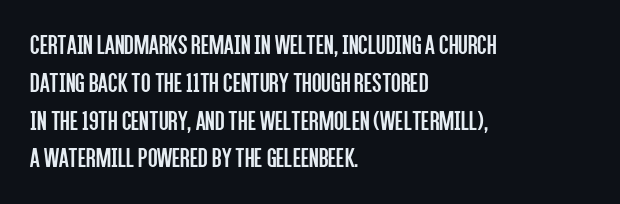
Q: Is the text bold? A: No.
Q: Is the text italic (slanted)? A: No, it is upright.
Q: Is the typeface a serif or a sans-serif typeface? A: Sans-serif.
Q: Is the text underlined? A: No.
Q: How is the paragraph aligned? A: Left-aligned.
Q: Is the spacing between letters normal or unusually wide? A: Normal.
Q: Is the spacing between lines tight, normal or loose? A: Normal.
Q: Width (condensed, normal, or wide)? A: Condensed.
Q: Stroke contrast? A: Low.
Q: x-height? A: Large.
Q: Monospaced? A: No.
